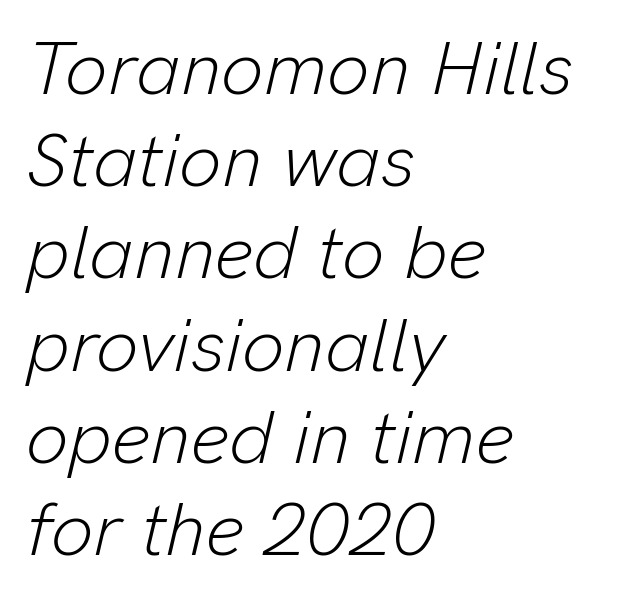
The image shows 75 px light type, italic (leaning right); set left-aligned, line spacing 1.23x, normal letter spacing, not underlined; low stroke contrast and a medium x-height.
